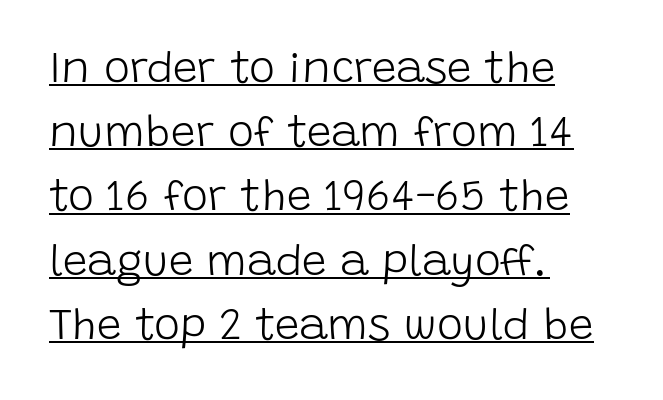
{"serif": "no", "italic": "no", "bold": "no", "weight": "light", "width": "normal", "stroke_contrast": "low", "x_height": "large", "monospaced": "no", "underline": "yes", "align": "left", "line_spacing": "normal", "line_spacing_ratio": 1.46, "letter_spacing": "normal", "letter_spacing_em": 0.0, "glyph_px": 44}
